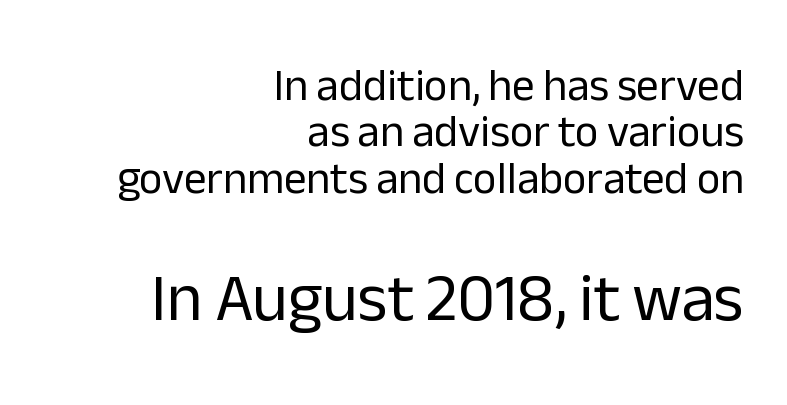
The paragraph has a hard right edge and a soft left edge. Here the second block reads like a headline and the first like body copy. Proportional: the letters do not fall into vertical columns. Underlining? Definitely not there. Default kerning and tracking; the words read as compact shapes.
